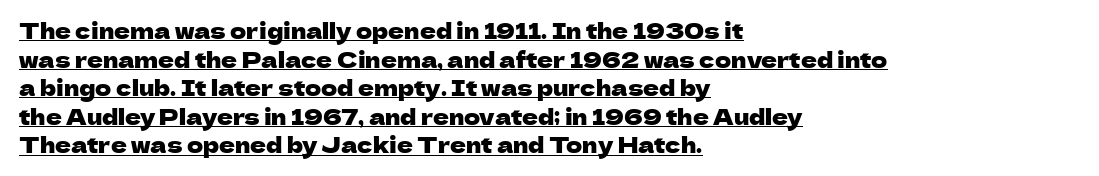
Q: Is the text italic (slanted)? A: No, it is upright.
Q: Is the text underlined? A: Yes.
Q: How is the paragraph aligned? A: Left-aligned.
Q: Is the spacing between letters normal or unusually wide? A: Normal.
Q: Is the spacing between lines tight, normal or loose? A: Normal.
